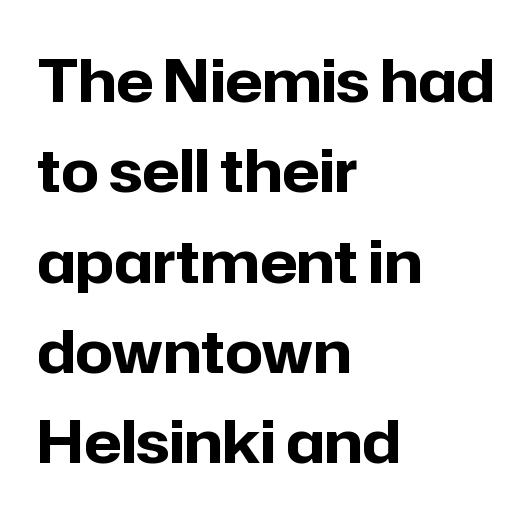
{"serif": "no", "italic": "no", "bold": "yes", "weight": "bold", "width": "normal", "stroke_contrast": "low", "x_height": "medium", "monospaced": "no", "underline": "no", "align": "left", "line_spacing": "normal", "line_spacing_ratio": 1.53, "letter_spacing": "normal", "letter_spacing_em": 0.0, "glyph_px": 59}
